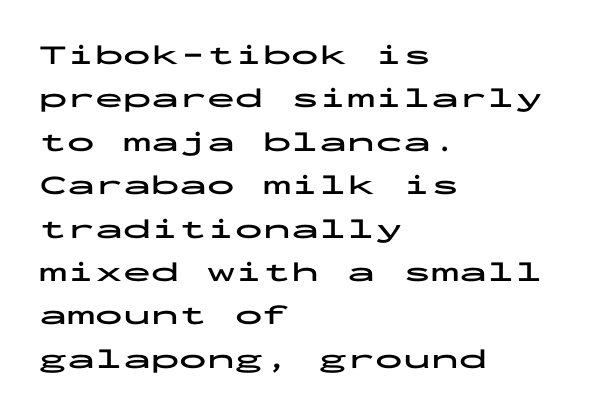
The image shows 28 px bold, wide sans-serif type, upright, monospaced; set left-aligned, normal line spacing (1.55x), normal letter spacing, not underlined; low stroke contrast and a medium x-height.
